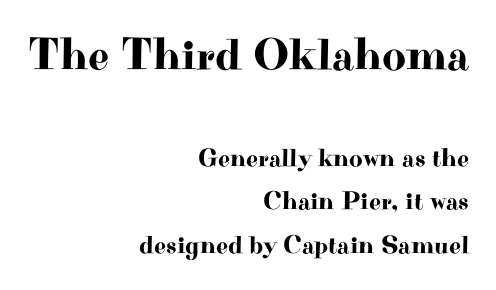
Q: Is the text italic (slanted)? A: No, it is upright.
Q: Is the typeface a serif or a sans-serif typeface? A: Serif.
Q: Is the text underlined? A: No.
Q: How is the paragraph aligned? A: Right-aligned.
Q: Is the spacing between letters normal or unusually wide? A: Normal.
Q: Is the spacing between lines tight, normal or loose? A: Normal.
Q: Which block of text is set in a larger size, the first (top) or the second (bottom)? A: The first (top) one.
Q: Width (condensed, normal, or wide)? A: Wide.
Q: Stroke contrast? A: High.
Q: x-height? A: Small.
Q: Monospaced? A: No.
